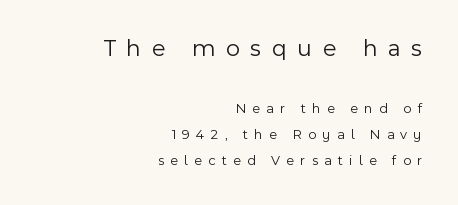
{"italic": "no", "bold": "no", "underline": "no", "align": "right", "line_spacing_ratio": 1.89, "letter_spacing": "wide", "letter_spacing_em": 0.44, "larger_block": "first", "size_ratio": 1.71, "glyph_px": 24}
